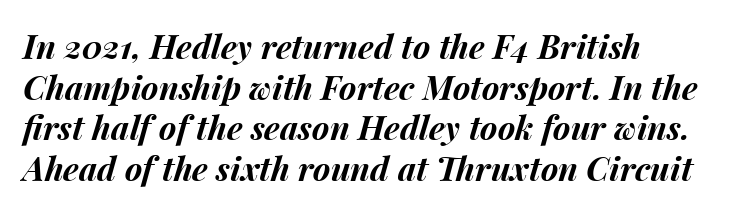
The line texture is even and compact thanks to regular tracking. The rendering uses a bold face; every stroke is thick and dark. Proportional: the letters do not fall into vertical columns. Descenders are the only things crossing below the line. Slanted lettering throughout. All the whitespace from short lines collects on the right.
